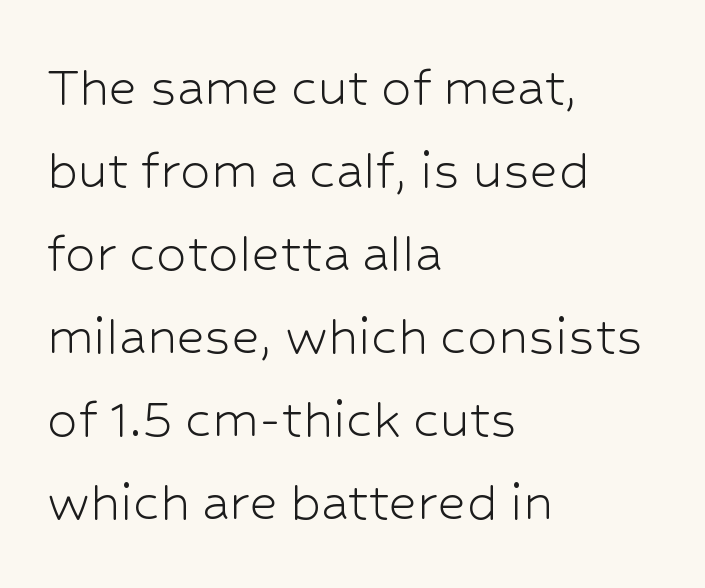
A typesetter would mark this as roman, not italic. Notice how descenders clear the ascenders below comfortably — that's standard leading. The rendering shows plain stroke endings on the letterforms — a sans-serif design. Glyph-to-glyph distance matches everyday printed text.
